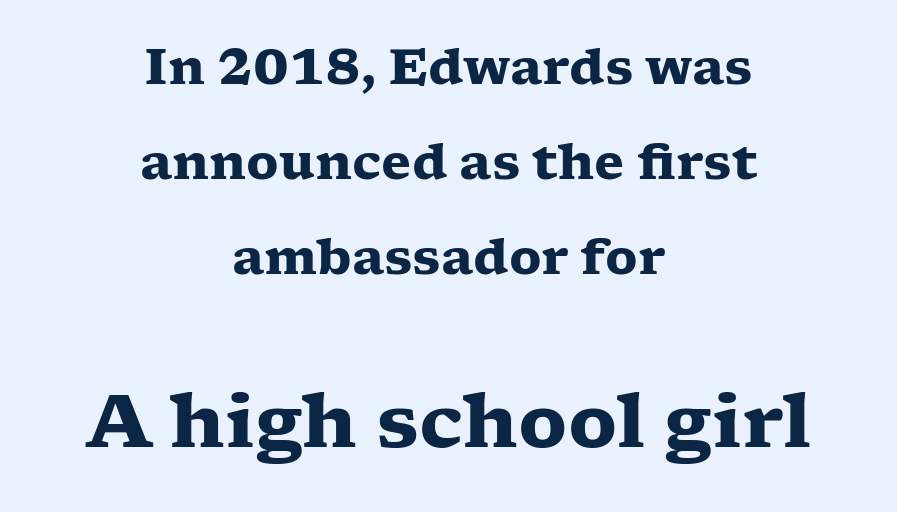
The image shows 74 px heavy, wide serif type, upright; set centered, loose line spacing (1.94x), normal letter spacing, not underlined; the second (bottom) block is 1.51x larger; low stroke contrast and a medium x-height.
